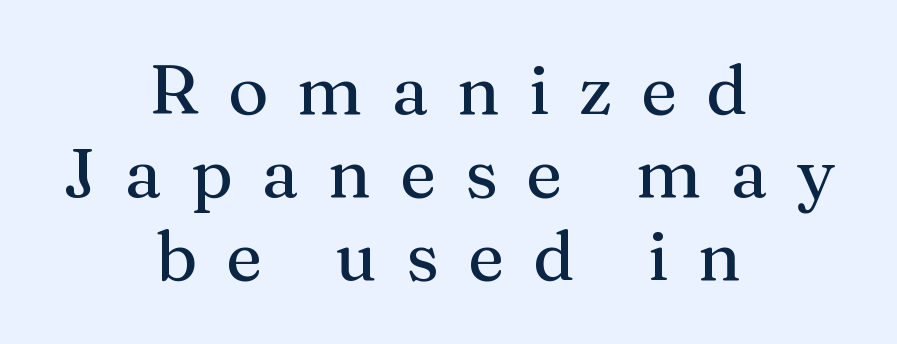
Q: Is the text italic (slanted)? A: No, it is upright.
Q: Is the typeface a serif or a sans-serif typeface? A: Serif.
Q: Is the text underlined? A: No.
Q: How is the paragraph aligned? A: Centered.
Q: Is the spacing between letters normal or unusually wide? A: Unusually wide.
Q: Width (condensed, normal, or wide)? A: Normal.
Q: Stroke contrast? A: Medium.
Q: x-height? A: Medium.
Q: Monospaced? A: No.
